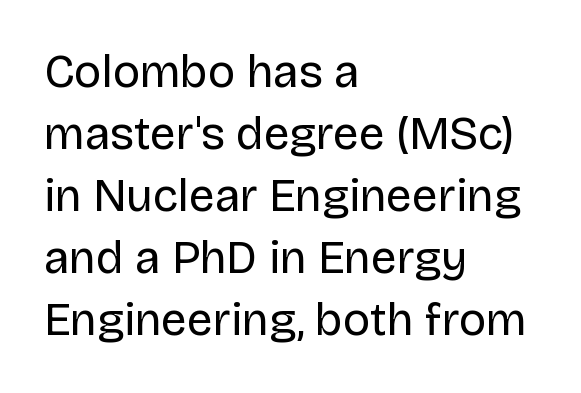
The image shows 46 px regular-weight sans-serif type, upright; set left-aligned, normal line spacing (1.35x), normal letter spacing, not underlined; low stroke contrast and a large x-height.
